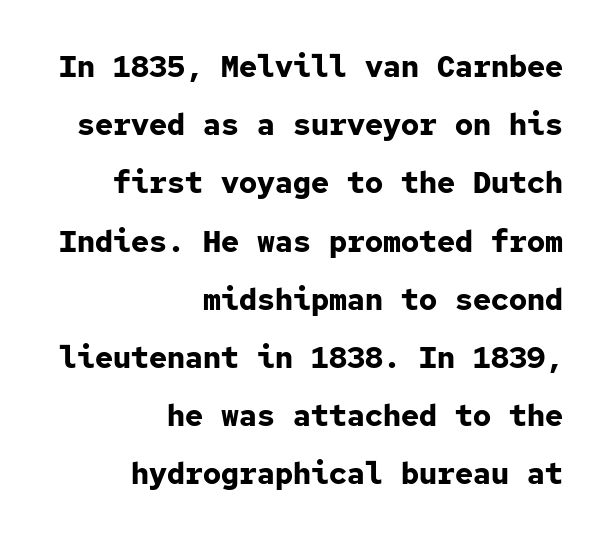
Notice how the stems are strictly vertical — no italics here. Check under the words: just untouched page. Where is the straight margin? On the right. Vertical spacing — loose. Students, this is bold: see how much ink each stroke carries.
